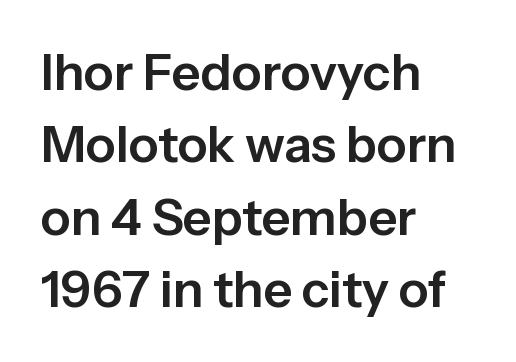
The ragged edge is on the right, which tells us the setting is flush left. If you drew a line through each stem, it would be perfectly vertical. Does the leading feel generous? No, just average. These lines are composed in type without serifs.
